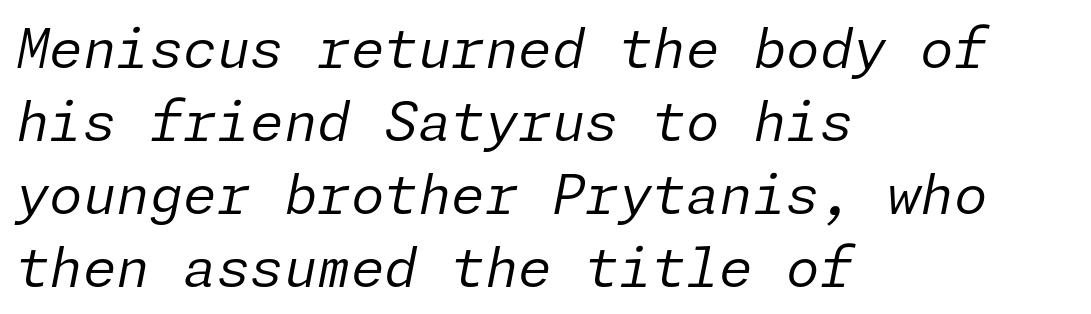
How are the letters spaced? Ordinarily, with no added tracking. Italic? Definitely — the glyphs are oblique. The glyphs are unaccompanied by any horizontal stroke below them. This sample is left-justified, so line endings fall wherever the words run out.
